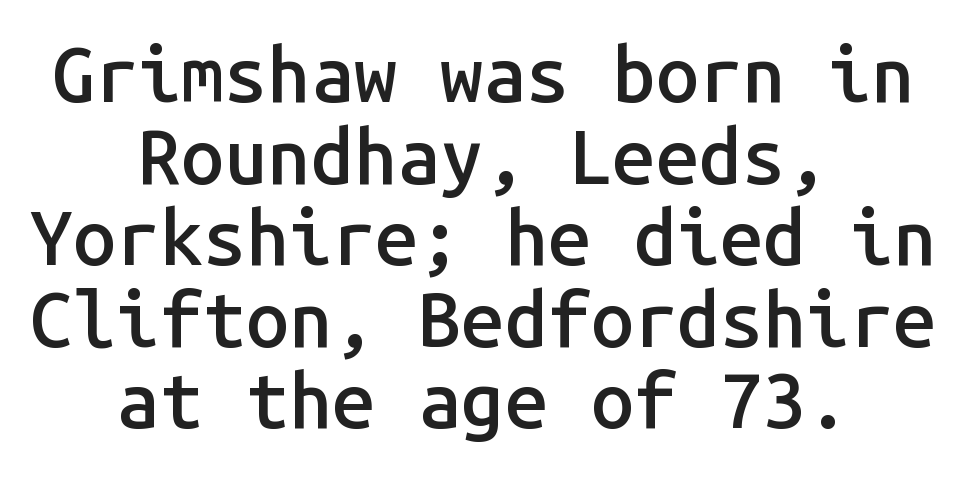
{"serif": "no", "italic": "no", "bold": "semi", "weight": "semibold", "width": "normal", "stroke_contrast": "low", "x_height": "medium", "monospaced": "yes", "underline": "no", "align": "center", "line_spacing": "tight", "line_spacing_ratio": 1.06, "letter_spacing": "normal", "letter_spacing_em": 0.0, "glyph_px": 77}
